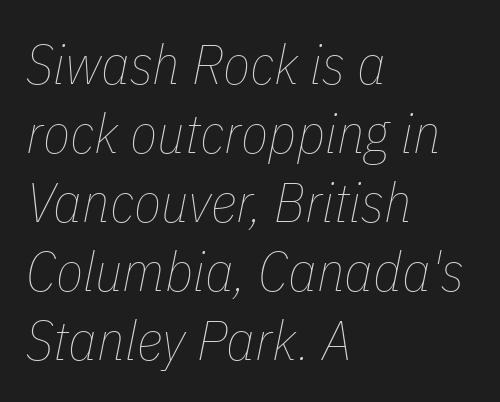
The image shows 56 px thin, condensed type, italic (leaning right); set left-aligned, line spacing 1.23x, normal letter spacing, not underlined; low stroke contrast and a medium x-height.
